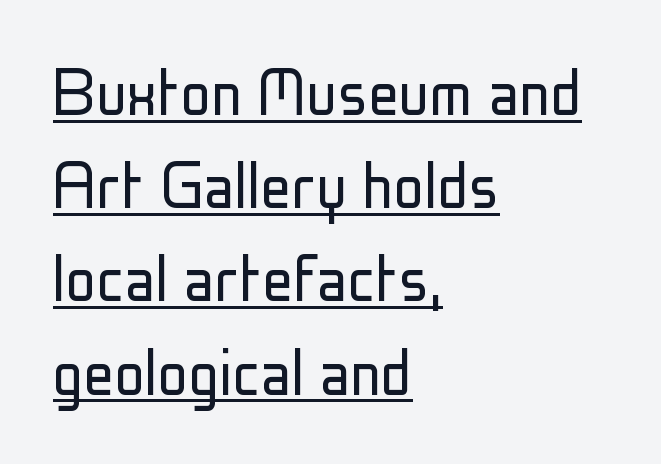
The image shows 77 px light, condensed sans-serif type, upright; set left-aligned, line spacing 1.21x, normal letter spacing, underlined; low stroke contrast and a medium x-height.
